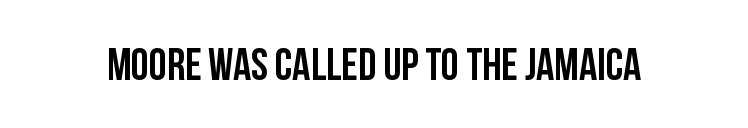
Q: Is the text italic (slanted)? A: No, it is upright.
Q: Is the typeface a serif or a sans-serif typeface? A: Sans-serif.
Q: Is the text underlined? A: No.
Q: Is the spacing between letters normal or unusually wide? A: Normal.
Q: Width (condensed, normal, or wide)? A: Condensed.
Q: Stroke contrast? A: Low.
Q: x-height? A: Large.
Q: Monospaced? A: No.
